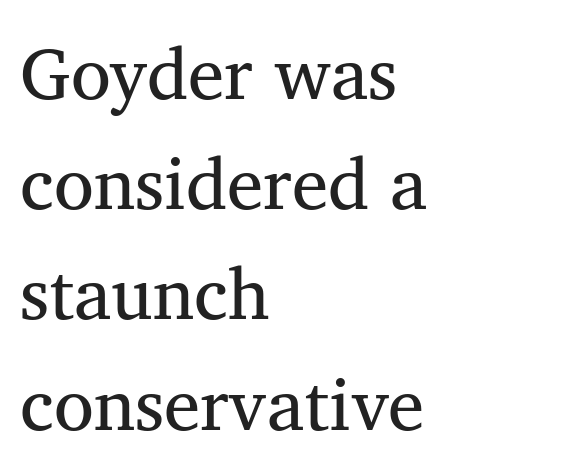
Q: Is the text bold? A: No.
Q: Is the text italic (slanted)? A: No, it is upright.
Q: Is the typeface a serif or a sans-serif typeface? A: Serif.
Q: Is the text underlined? A: No.
Q: How is the paragraph aligned? A: Left-aligned.
Q: Is the spacing between letters normal or unusually wide? A: Normal.
Q: Is the spacing between lines tight, normal or loose? A: Normal.
Q: Width (condensed, normal, or wide)? A: Normal.
Q: Stroke contrast? A: Medium.
Q: x-height? A: Medium.
Q: Monospaced? A: No.
